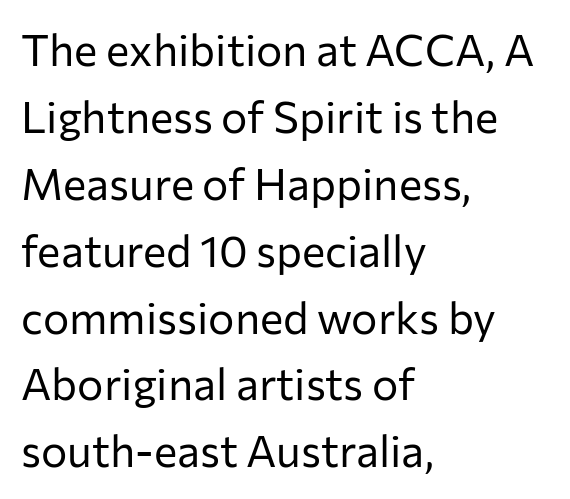
Q: Is the text bold? A: No.
Q: Is the text italic (slanted)? A: No, it is upright.
Q: Is the typeface a serif or a sans-serif typeface? A: Sans-serif.
Q: Is the text underlined? A: No.
Q: How is the paragraph aligned? A: Left-aligned.
Q: Is the spacing between letters normal or unusually wide? A: Normal.
Q: Is the spacing between lines tight, normal or loose? A: Normal.
Q: Width (condensed, normal, or wide)? A: Normal.
Q: Stroke contrast? A: Low.
Q: x-height? A: Medium.
Q: Monospaced? A: No.
